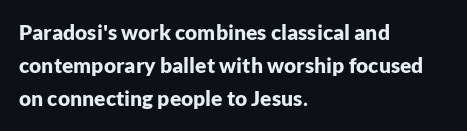
The image shows 21 px bold type, upright; set left-aligned, normal line spacing (1.58x), normal letter spacing, not underlined.
